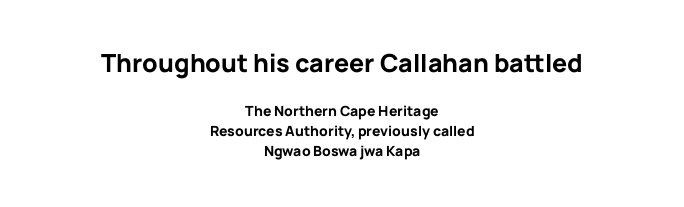
{"italic": "no", "bold": "yes", "underline": "no", "align": "center", "line_spacing": "normal", "line_spacing_ratio": 1.44, "letter_spacing": "normal", "letter_spacing_em": 0.0, "larger_block": "first", "size_ratio": 1.79, "glyph_px": 25}
